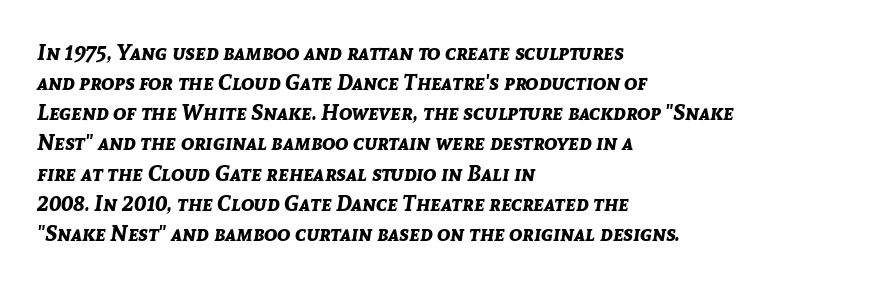
The typography opts for an oblique posture over an upright one. Typesetter's note: full bold, strokes at maximum text heaviness. Horizontally, the lines are justified to the leading edge only. The passage shown is not underscored anywhere. Normally led — the rows are evenly, conventionally spaced. The passage shown has conventional tracking throughout.
